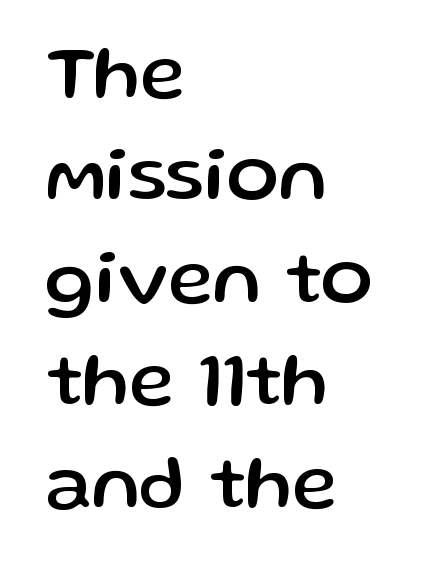
{"serif": "no", "italic": "no", "width": "normal", "stroke_contrast": "low", "x_height": "medium", "monospaced": "no", "underline": "no", "align": "left", "line_spacing": "normal", "line_spacing_ratio": 1.33, "letter_spacing": "normal", "letter_spacing_em": 0.0, "glyph_px": 77}
